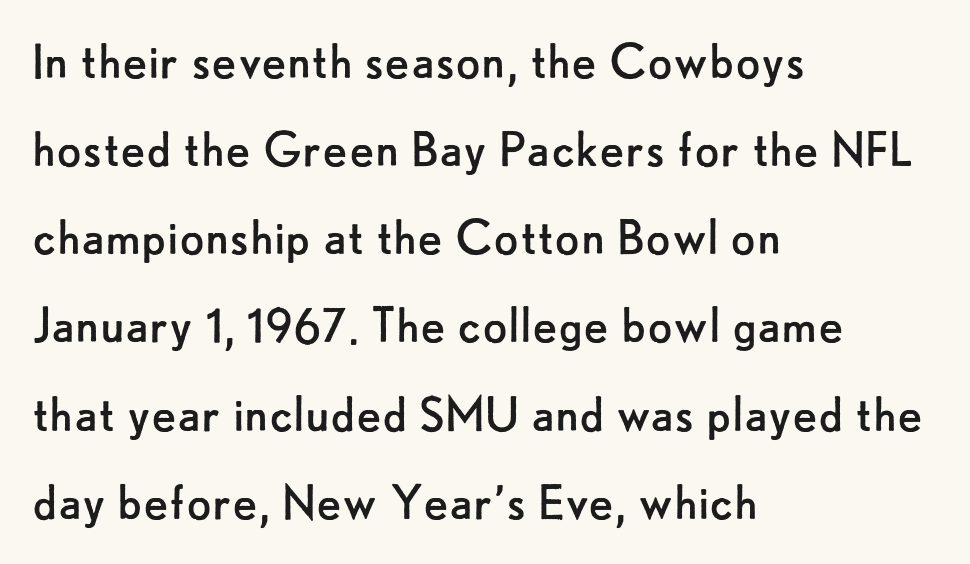
Line spacing here is normal. These lines are rendered in a variable-pitch font. The rendering shows plain stroke endings on the letterforms — a sans-serif design. The lines in this sample share a left origin and differ only in where they stop. Unbolded letterforms with no extra heft.
